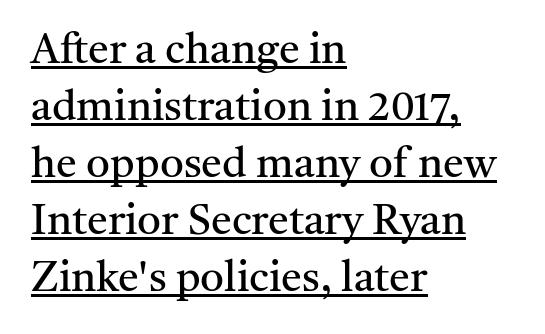
{"serif": "yes", "italic": "no", "bold": "no", "weight": "regular", "width": "normal", "stroke_contrast": "medium", "x_height": "medium", "monospaced": "no", "underline": "yes", "align": "left", "line_spacing": "normal", "line_spacing_ratio": 1.36, "letter_spacing": "normal", "letter_spacing_em": 0.0, "glyph_px": 42}
